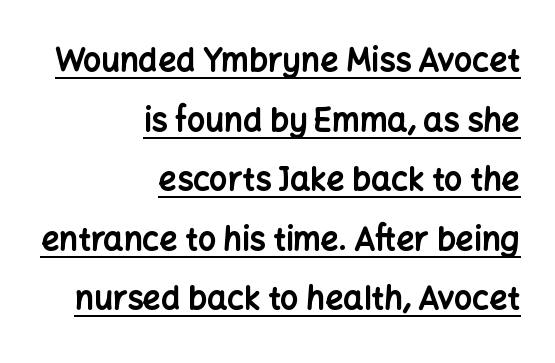
The image shows 32 px bold sans-serif type, upright; set right-aligned, line spacing 1.86x, normal letter spacing, underlined; low stroke contrast and a medium x-height.
